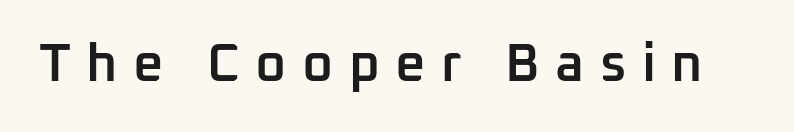
Slightly chunky letters — semibold, I'd say, not full bold. The face used here is proportionally spaced, like ordinary book or web type. Do the letters lean? They stand straight. This sample uses a sans-serif face. The area under the type is left untouched.
